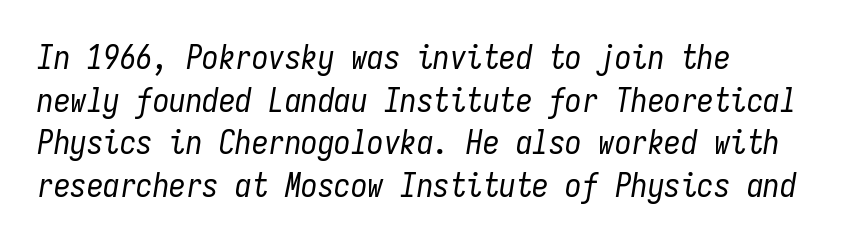
Q: Is the text bold? A: No.
Q: Is the text italic (slanted)? A: Yes, it leans right by about 9 degrees.
Q: Is the text underlined? A: No.
Q: How is the paragraph aligned? A: Left-aligned.
Q: Is the spacing between letters normal or unusually wide? A: Normal.
Q: Is the spacing between lines tight, normal or loose? A: Normal.
Q: Width (condensed, normal, or wide)? A: Condensed.
Q: Stroke contrast? A: Low.
Q: x-height? A: Medium.
Q: Monospaced? A: Yes.
